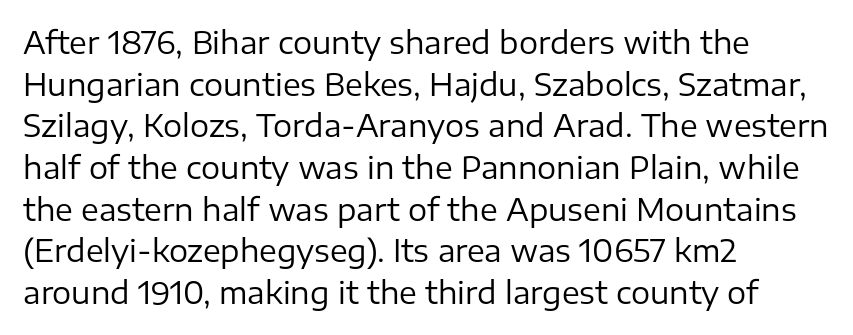
{"serif": "no", "italic": "no", "bold": "no", "weight": "regular", "width": "normal", "stroke_contrast": "low", "x_height": "medium", "monospaced": "no", "underline": "no", "align": "left", "line_spacing": "normal", "line_spacing_ratio": 1.39, "letter_spacing": "normal", "letter_spacing_em": 0.0, "glyph_px": 30}
